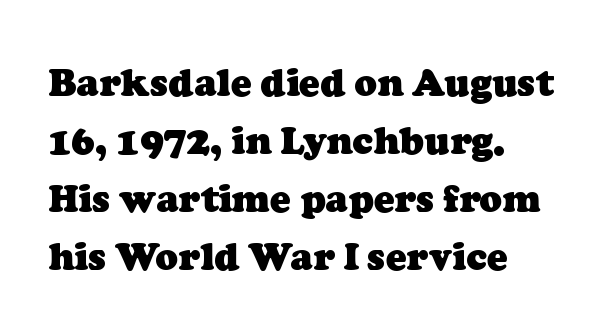
Q: Is the text bold? A: Yes.
Q: Is the typeface a serif or a sans-serif typeface? A: Serif.
Q: Is the text underlined? A: No.
Q: How is the paragraph aligned? A: Left-aligned.
Q: Is the spacing between letters normal or unusually wide? A: Normal.
Q: Is the spacing between lines tight, normal or loose? A: Normal.
Q: Width (condensed, normal, or wide)? A: Normal.
Q: Stroke contrast? A: Low.
Q: x-height? A: Medium.
Q: Monospaced? A: No.
